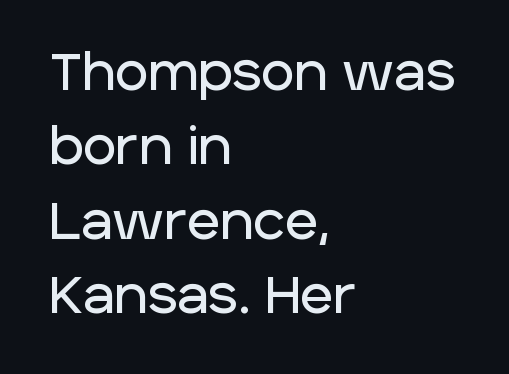
The image shows 51 px sans-serif type, upright; set left-aligned, normal line spacing (1.46x), normal letter spacing, not underlined; low stroke contrast and a large x-height.
